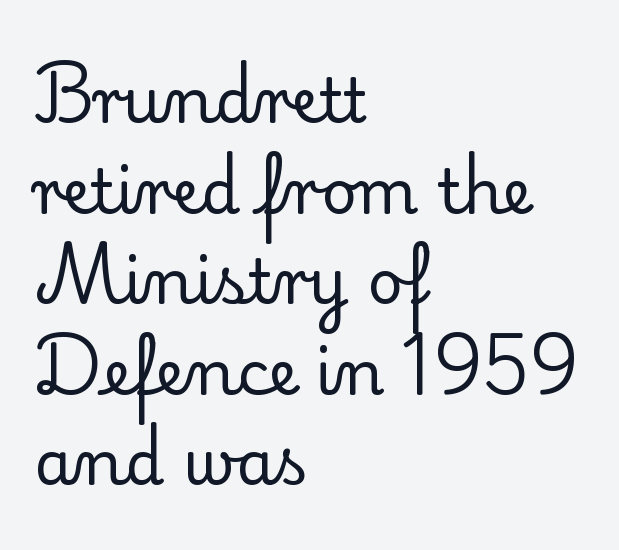
Q: Is the text bold? A: No.
Q: Is the text italic (slanted)? A: No, it is upright.
Q: Is the typeface a serif or a sans-serif typeface? A: Serif.
Q: Is the text underlined? A: No.
Q: How is the paragraph aligned? A: Left-aligned.
Q: Is the spacing between letters normal or unusually wide? A: Normal.
Q: Is the spacing between lines tight, normal or loose? A: Normal.
Q: Width (condensed, normal, or wide)? A: Normal.
Q: Stroke contrast? A: Low.
Q: x-height? A: Small.
Q: Monospaced? A: No.
